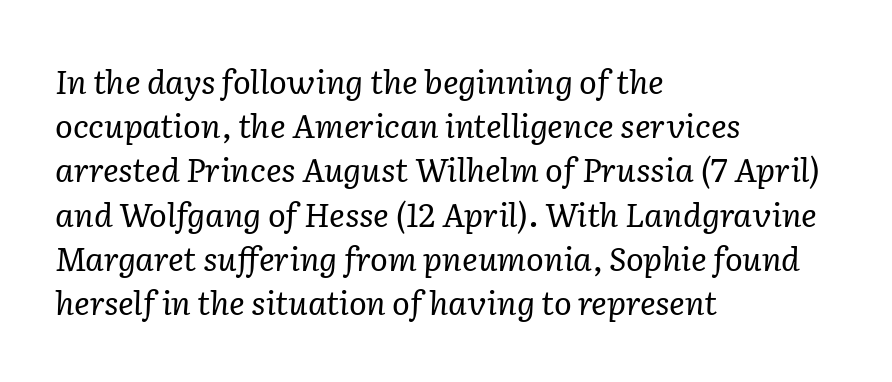
The image shows 33 px regular-weight serif type, italic (leaning right); set left-aligned, normal line spacing (1.34x), normal letter spacing, not underlined; low stroke contrast and a medium x-height.
